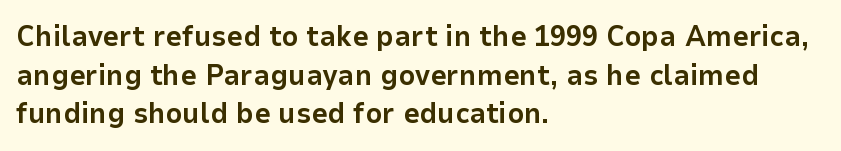
Words appear dense and cohesive because spacing is normal. Vertical strokes here are truly vertical. This is heavy type, rendered in bold. Proportional: the letters do not fall into vertical columns. The type family on display is of the sans-serif kind.
